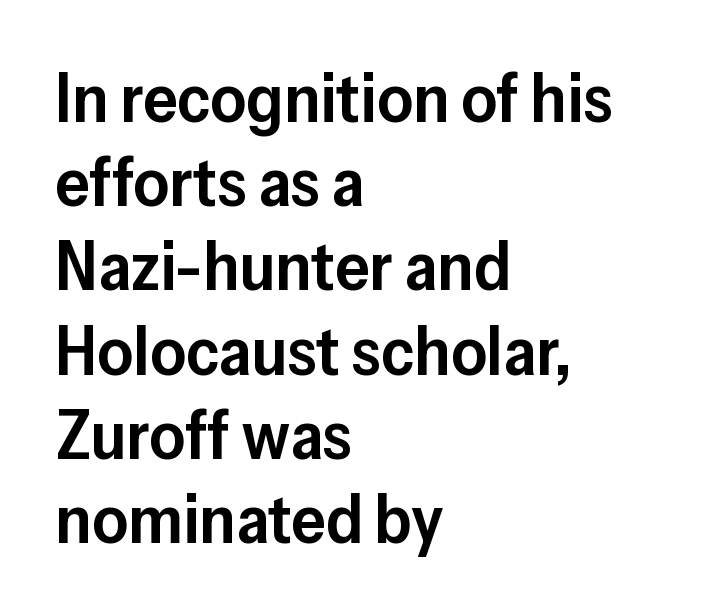
{"serif": "no", "italic": "no", "bold": "semi", "weight": "semibold", "width": "normal", "stroke_contrast": "low", "x_height": "medium", "monospaced": "no", "underline": "no", "align": "left", "line_spacing_ratio": 1.22, "letter_spacing": "normal", "letter_spacing_em": 0.0, "glyph_px": 69}
